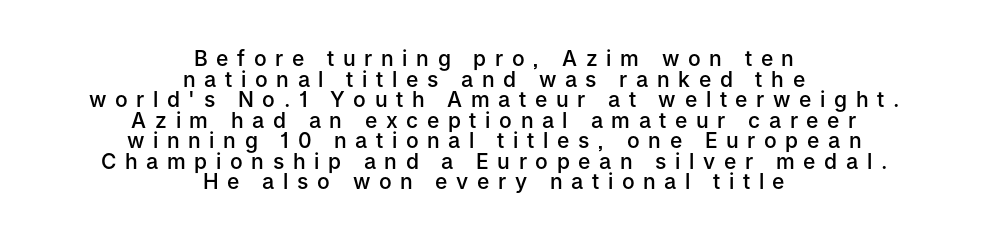
{"italic": "no", "bold": "semi", "underline": "no", "align": "center", "line_spacing": "tight", "line_spacing_ratio": 0.98, "letter_spacing": "wide", "letter_spacing_em": 0.41, "glyph_px": 21}
